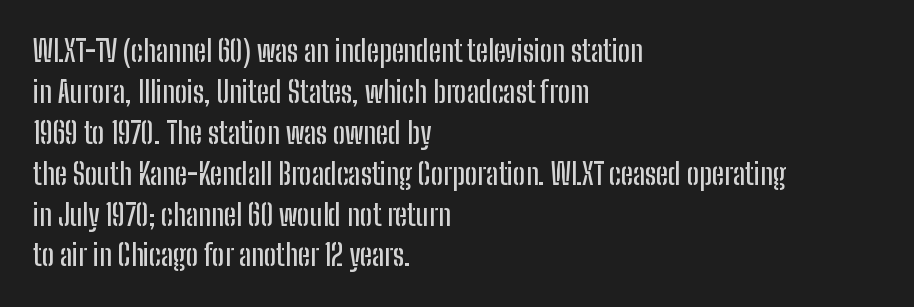
The image shows 29 px condensed sans-serif type, upright; set left-aligned, normal line spacing (1.41x), normal letter spacing, not underlined; low stroke contrast and a medium x-height.
